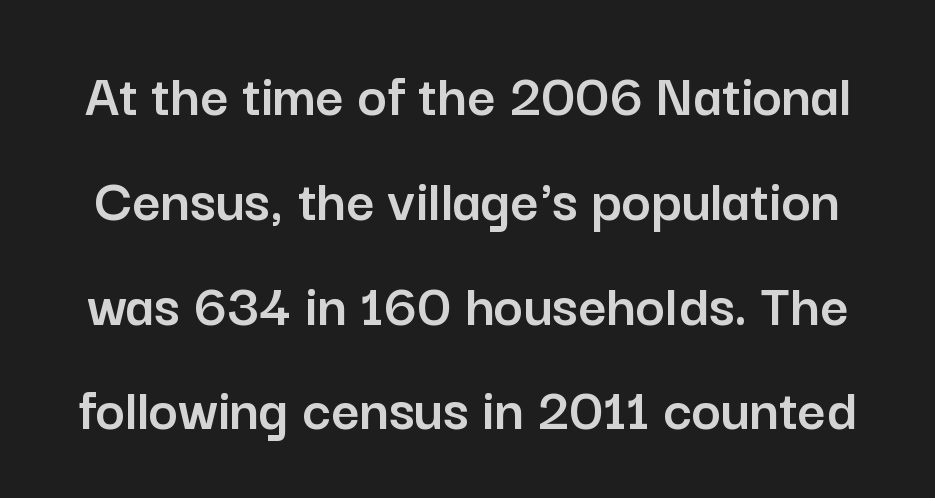
{"serif": "no", "italic": "no", "width": "normal", "stroke_contrast": "low", "x_height": "medium", "monospaced": "no", "underline": "no", "line_spacing": "normal", "line_spacing_ratio": 1.69, "letter_spacing": "normal", "letter_spacing_em": 0.0, "glyph_px": 62}
